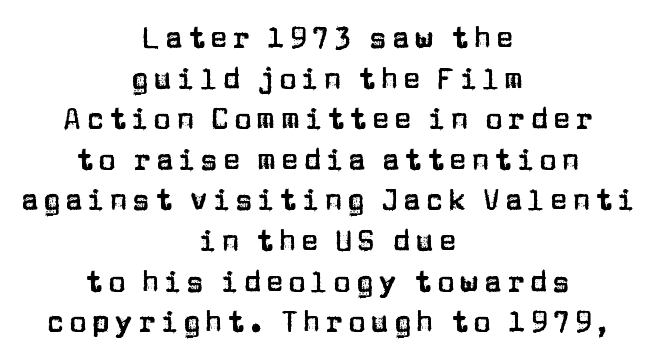
The image shows 29 px sans-serif type, upright; set centered, normal line spacing (1.4x), not underlined; low stroke contrast and a large x-height.
